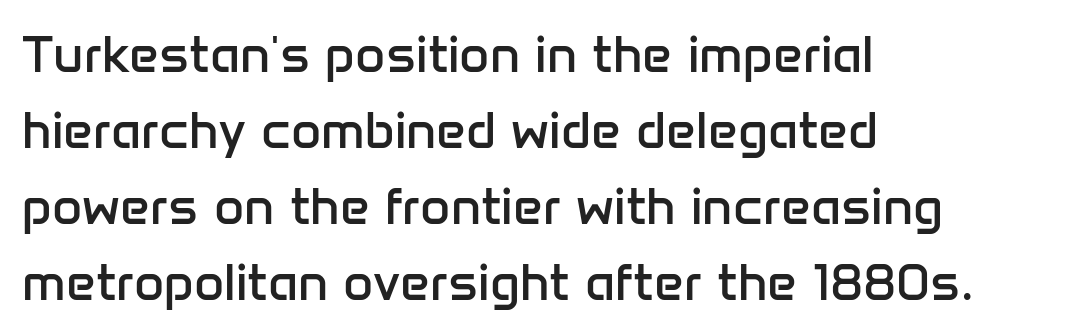
Q: Is the text bold? A: No.
Q: Is the text italic (slanted)? A: No, it is upright.
Q: Is the typeface a serif or a sans-serif typeface? A: Sans-serif.
Q: Is the text underlined? A: No.
Q: How is the paragraph aligned? A: Left-aligned.
Q: Is the spacing between letters normal or unusually wide? A: Normal.
Q: Is the spacing between lines tight, normal or loose? A: Normal.
Q: Width (condensed, normal, or wide)? A: Normal.
Q: Stroke contrast? A: Low.
Q: x-height? A: Medium.
Q: Monospaced? A: No.
